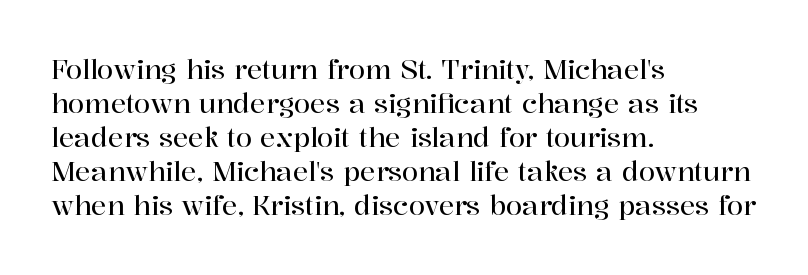
{"italic": "no", "underline": "no", "align": "left", "line_spacing": "normal", "line_spacing_ratio": 1.31, "letter_spacing": "normal", "letter_spacing_em": 0.0, "glyph_px": 26}
